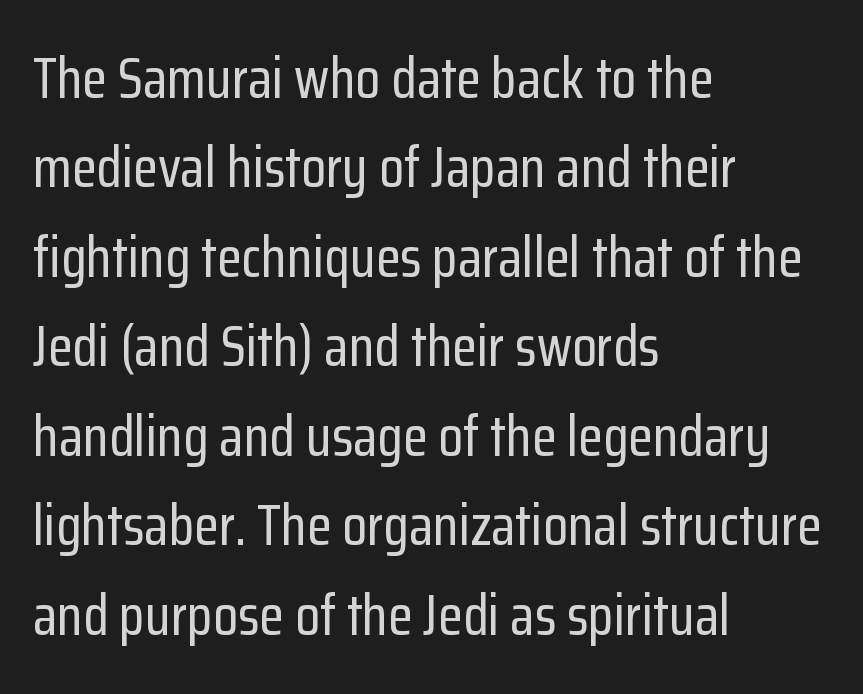
Clear beneath every line of the passage. Default kerning and tracking; the words read as compact shapes. The typeface chosen for these lines omits serifs. Students, observe: this is what conventionally led text looks like. Every row of glyphs begins at an identical x-position on the left. This sample uses an upright cut, with every glyph sitting square on the baseline.
